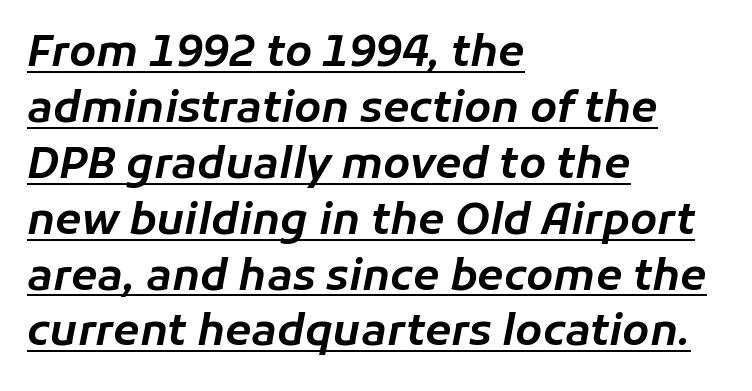
The image shows 43 px text type, italic (leaning right); set left-aligned, normal line spacing (1.3x), normal letter spacing, underlined; low stroke contrast and a medium x-height.
